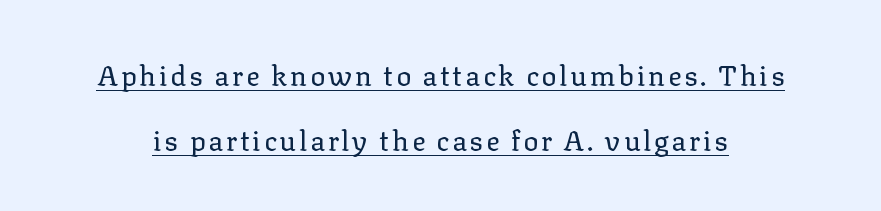
{"serif": "yes", "italic": "no", "bold": "no", "weight": "regular", "width": "normal", "stroke_contrast": "low", "x_height": "medium", "monospaced": "no", "underline": "yes", "line_spacing": "loose", "line_spacing_ratio": 2.33, "glyph_px": 28}
